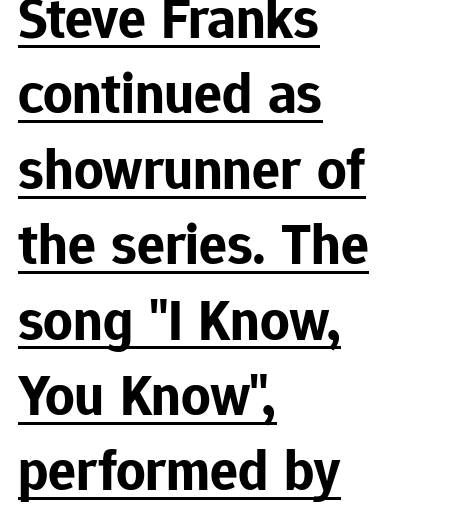
Q: Is the text bold? A: Yes.
Q: Is the text italic (slanted)? A: No, it is upright.
Q: Is the typeface a serif or a sans-serif typeface? A: Sans-serif.
Q: Is the text underlined? A: Yes.
Q: How is the paragraph aligned? A: Left-aligned.
Q: Is the spacing between letters normal or unusually wide? A: Normal.
Q: Is the spacing between lines tight, normal or loose? A: Normal.
Q: Width (condensed, normal, or wide)? A: Normal.
Q: Stroke contrast? A: Low.
Q: x-height? A: Medium.
Q: Monospaced? A: No.
